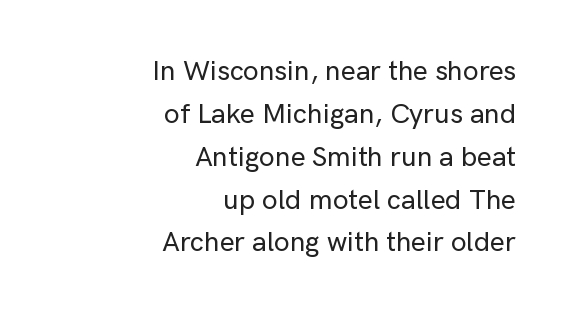
{"serif": "no", "italic": "no", "width": "normal", "stroke_contrast": "low", "x_height": "medium", "monospaced": "no", "underline": "no", "align": "right", "line_spacing": "normal", "line_spacing_ratio": 1.53, "letter_spacing": "normal", "letter_spacing_em": 0.0, "glyph_px": 28}
